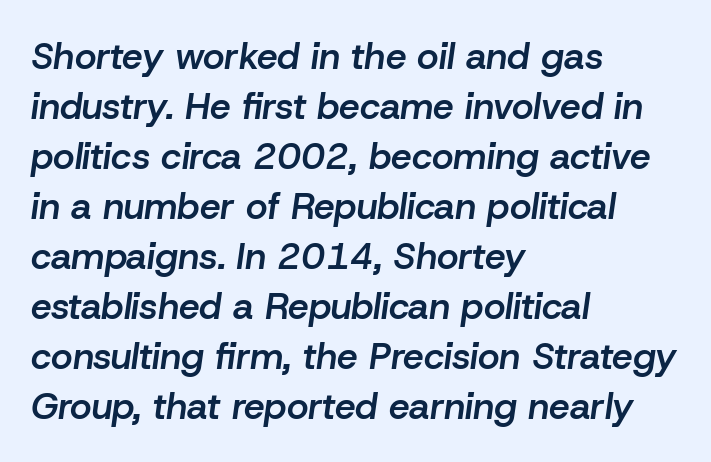
Q: Is the text bold? A: Semi-bold.
Q: Is the text italic (slanted)? A: Yes, it leans right by about 8 degrees.
Q: Is the text underlined? A: No.
Q: How is the paragraph aligned? A: Left-aligned.
Q: Is the spacing between letters normal or unusually wide? A: Normal.
Q: Is the spacing between lines tight, normal or loose? A: Normal.
Q: Width (condensed, normal, or wide)? A: Normal.
Q: Stroke contrast? A: Low.
Q: x-height? A: Medium.
Q: Monospaced? A: No.
